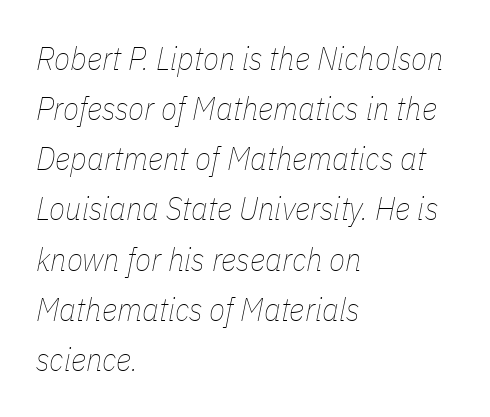
The image shows 33 px thin, condensed type, italic (leaning right); set left-aligned, normal line spacing (1.52x), normal letter spacing, not underlined; low stroke contrast and a medium x-height.
